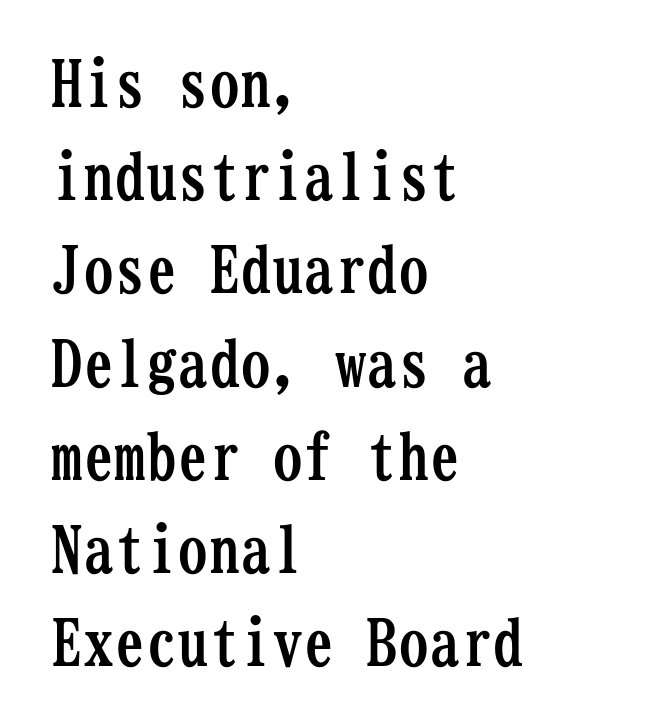
{"serif": "yes", "italic": "no", "bold": "yes", "weight": "semibold", "width": "condensed", "stroke_contrast": "low", "x_height": "medium", "monospaced": "yes", "underline": "no", "align": "left", "line_spacing": "normal", "line_spacing_ratio": 1.48, "letter_spacing": "normal", "letter_spacing_em": 0.0, "glyph_px": 63}
